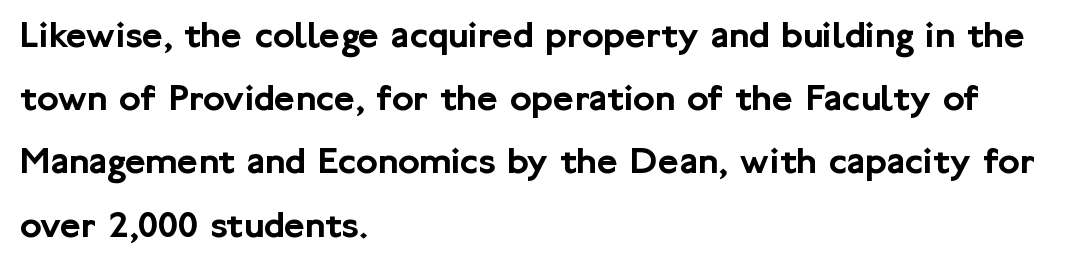
{"serif": "no", "italic": "no", "width": "normal", "stroke_contrast": "low", "x_height": "medium", "monospaced": "no", "underline": "no", "align": "left", "line_spacing": "normal", "line_spacing_ratio": 1.58, "letter_spacing": "normal", "letter_spacing_em": 0.0, "glyph_px": 40}
